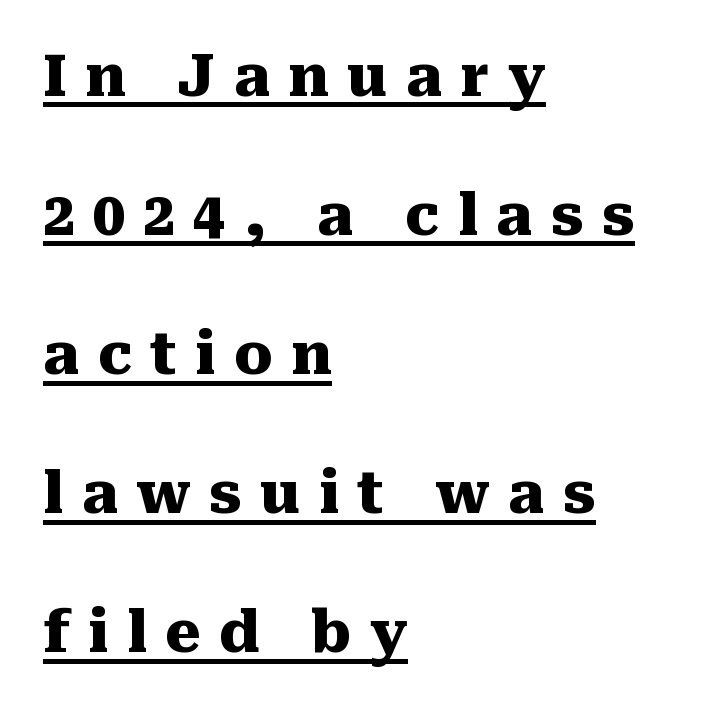
{"serif": "yes", "italic": "no", "bold": "yes", "weight": "heavy", "width": "normal", "stroke_contrast": "medium", "x_height": "medium", "monospaced": "no", "underline": "yes", "align": "left", "line_spacing": "loose", "line_spacing_ratio": 2.44, "letter_spacing": "wide", "letter_spacing_em": 0.32, "glyph_px": 57}
